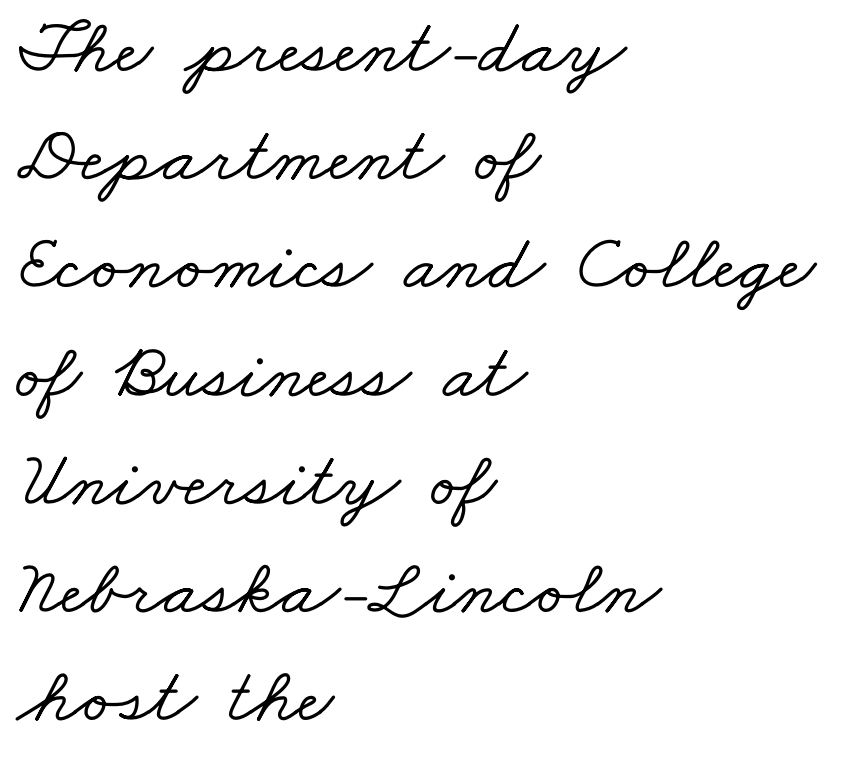
The letters carry serifs — small finishing strokes at the ends of their stems. Just letters on the line, the space beneath them empty. A typesetter would call this proportional, since set widths differ per character. Regarding leading, the lines here are spaced in the standard way. The paragraph shown leans on its left margin. Default kerning and tracking; the words read as compact shapes.
